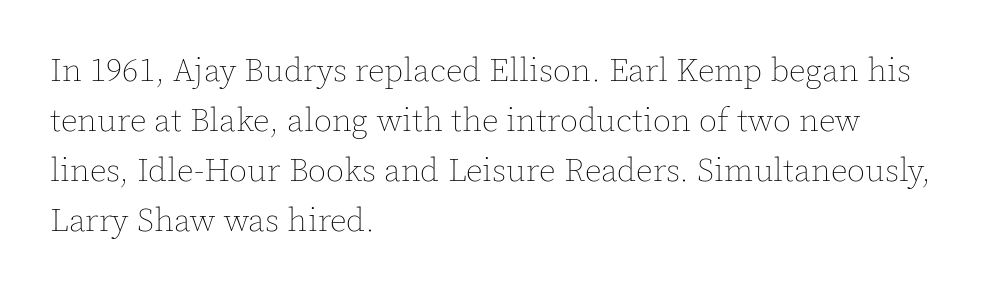
Vertically, the passage feels balanced, rows spaced as you'd expect. These lines are set flush left with a ragged right edge. These lines are rendered in a variable-pitch font. No letter is thick-stroked: the sample isn't bold.
